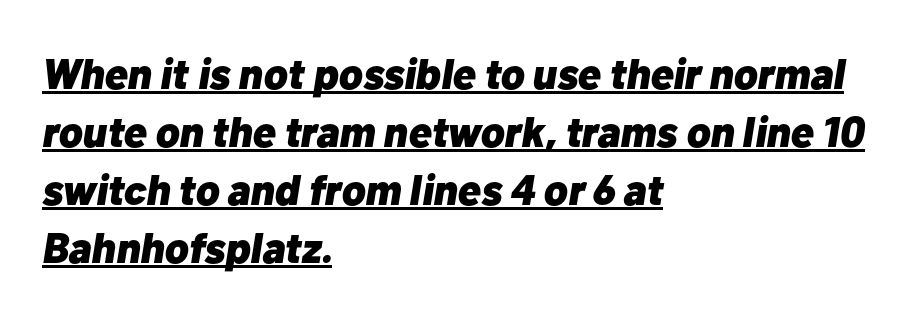
Character widths vary here, with narrow letters taking less room than wide ones. Is the type slanted? Yes — the strokes lean at a clear angle. These lines stack with their left ends in a neat column. Check the space under the baseline: a stroke is drawn there.
